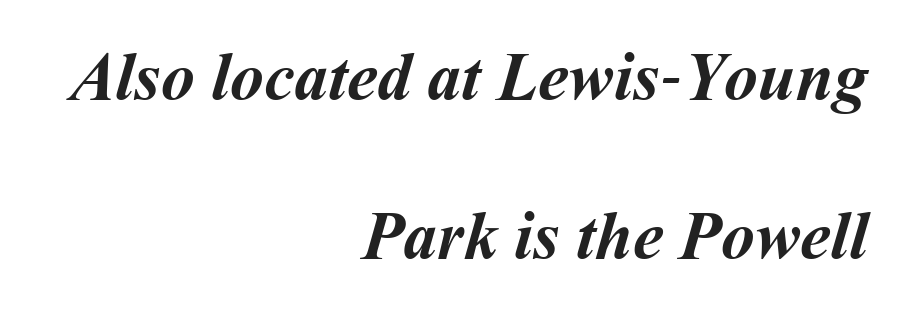
The image shows 68 px semibold type; set right-aligned, loose line spacing (2.34x), normal letter spacing, not underlined; medium stroke contrast and a medium x-height.
